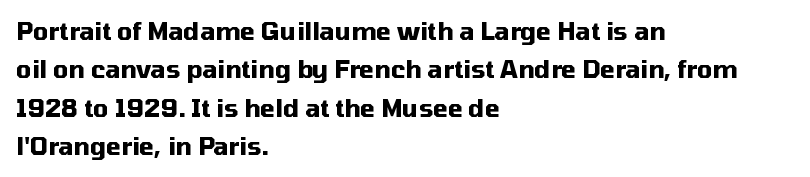
{"italic": "no", "bold": "yes", "underline": "no", "align": "left", "line_spacing": "normal", "line_spacing_ratio": 1.6, "letter_spacing": "normal", "letter_spacing_em": 0.0, "glyph_px": 24}
